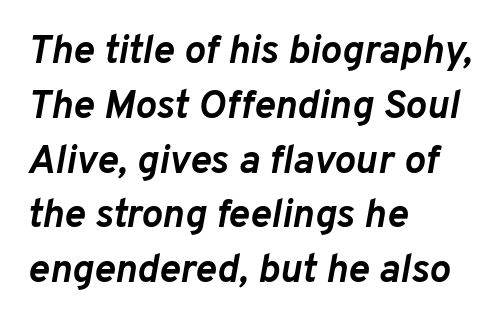
Q: Is the text bold? A: Yes.
Q: Is the text italic (slanted)? A: Yes, it leans right by about 10 degrees.
Q: Is the text underlined? A: No.
Q: How is the paragraph aligned? A: Left-aligned.
Q: Is the spacing between letters normal or unusually wide? A: Normal.
Q: Is the spacing between lines tight, normal or loose? A: Normal.
Q: Width (condensed, normal, or wide)? A: Normal.
Q: Stroke contrast? A: Low.
Q: x-height? A: Medium.
Q: Monospaced? A: No.
